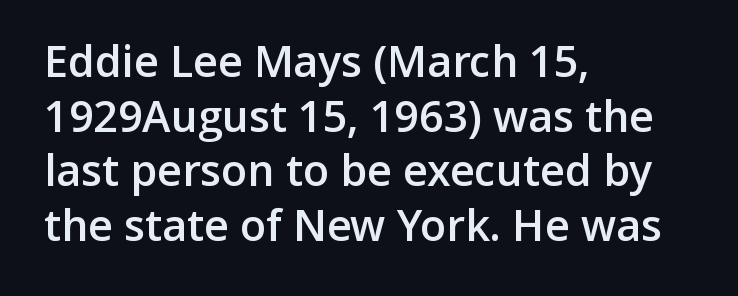
{"serif": "no", "italic": "no", "bold": "semi", "weight": "semibold", "width": "normal", "stroke_contrast": "low", "x_height": "medium", "monospaced": "no", "underline": "no", "align": "left", "line_spacing": "normal", "line_spacing_ratio": 1.27, "letter_spacing": "normal", "letter_spacing_em": 0.0, "glyph_px": 43}
